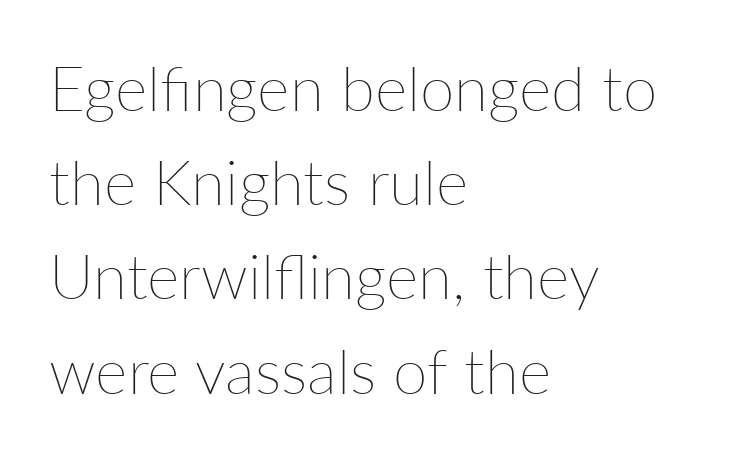
Q: Is the text bold? A: No.
Q: Is the text italic (slanted)? A: No, it is upright.
Q: Is the text underlined? A: No.
Q: How is the paragraph aligned? A: Left-aligned.
Q: Is the spacing between letters normal or unusually wide? A: Normal.
Q: Is the spacing between lines tight, normal or loose? A: Normal.
Q: Width (condensed, normal, or wide)? A: Normal.
Q: Stroke contrast? A: Low.
Q: x-height? A: Medium.
Q: Monospaced? A: No.
